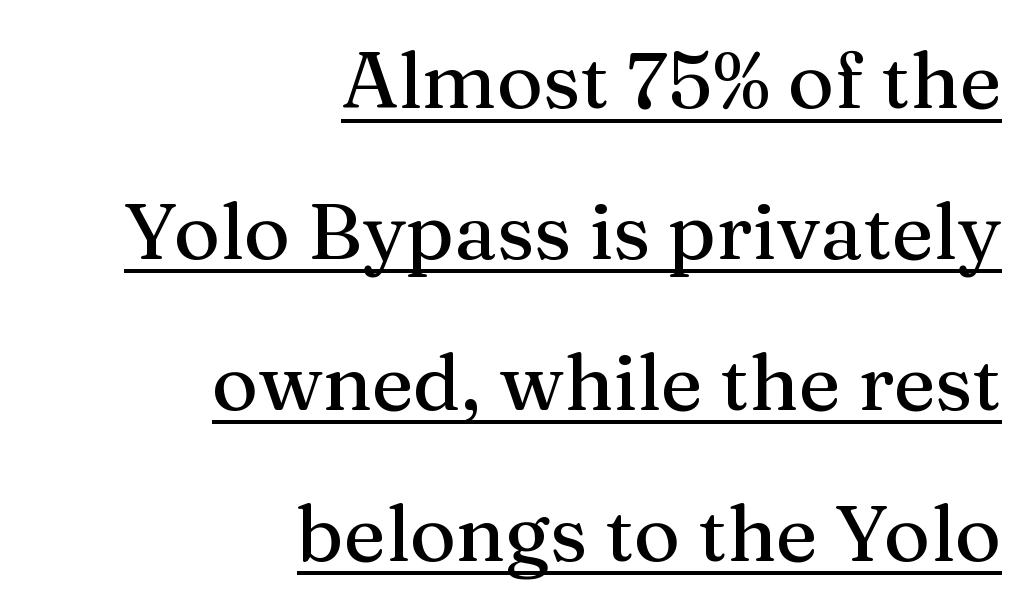
The image shows 79 px serif type, upright; set right-aligned, loose line spacing (1.91x), normal letter spacing, underlined; medium stroke contrast and a medium x-height.
